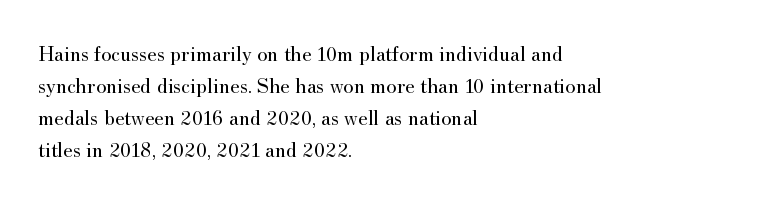
{"italic": "no", "bold": "no", "underline": "no", "align": "left", "line_spacing": "normal", "line_spacing_ratio": 1.46, "letter_spacing": "normal", "letter_spacing_em": 0.0, "glyph_px": 22}
